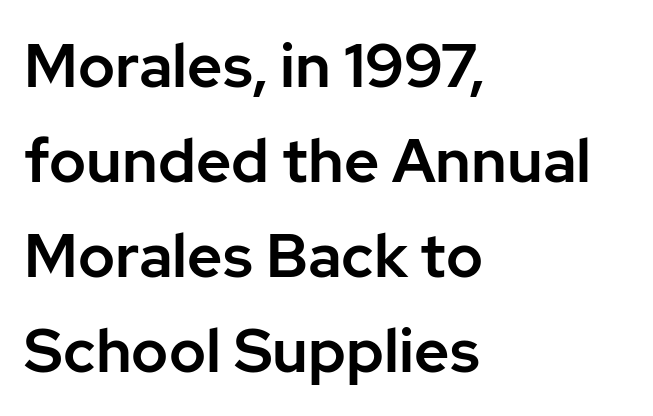
The image shows 61 px sans-serif type, upright; set left-aligned, normal line spacing (1.56x), normal letter spacing, not underlined; low stroke contrast and a medium x-height.
